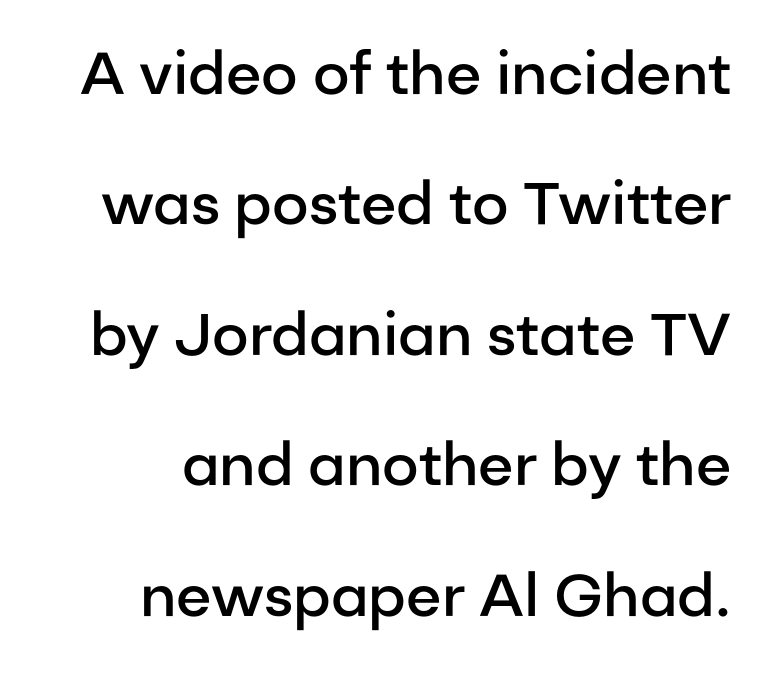
The image shows 59 px semibold sans-serif type, upright; set loose line spacing (2.21x), normal letter spacing, not underlined; low stroke contrast and a medium x-height.
